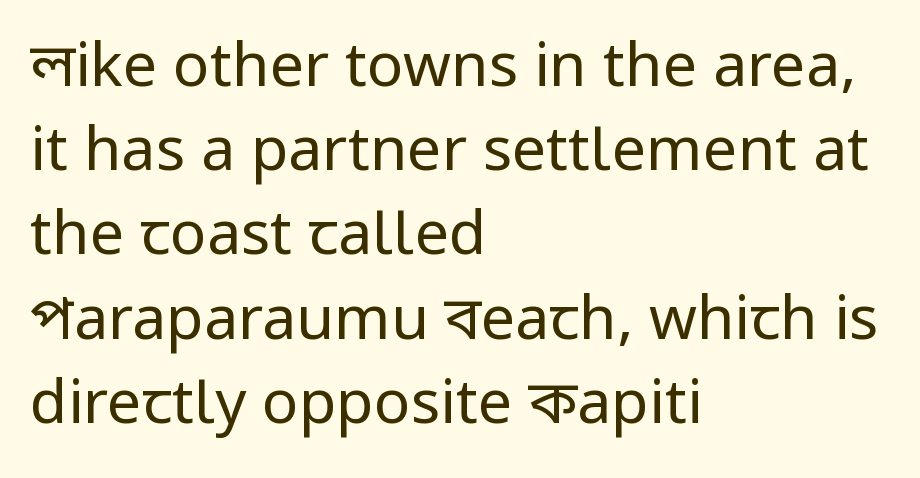
The image shows 61 px regular-weight, condensed sans-serif type, upright; set left-aligned, normal line spacing (1.38x), normal letter spacing, not underlined; low stroke contrast and a large x-height.
